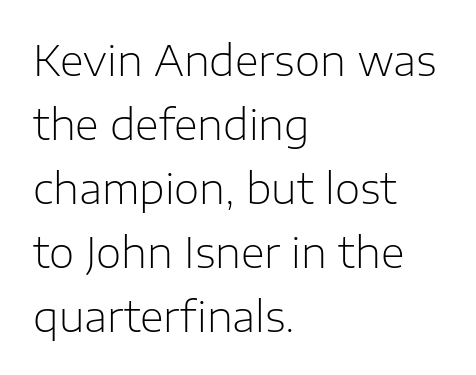
Q: Is the text bold? A: No.
Q: Is the text italic (slanted)? A: No, it is upright.
Q: Is the typeface a serif or a sans-serif typeface? A: Sans-serif.
Q: Is the text underlined? A: No.
Q: How is the paragraph aligned? A: Left-aligned.
Q: Is the spacing between letters normal or unusually wide? A: Normal.
Q: Is the spacing between lines tight, normal or loose? A: Normal.
Q: Width (condensed, normal, or wide)? A: Normal.
Q: Stroke contrast? A: Low.
Q: x-height? A: Medium.
Q: Monospaced? A: No.
